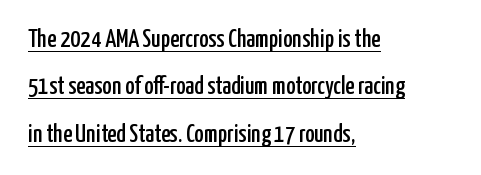
{"italic": "no", "underline": "yes", "align": "left", "line_spacing": "loose", "line_spacing_ratio": 1.9, "letter_spacing": "normal", "letter_spacing_em": 0.0, "glyph_px": 25}
